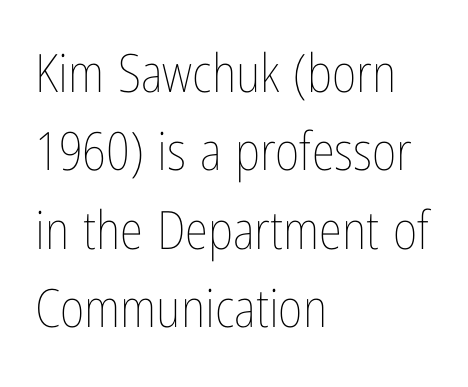
A roman cut, with each character standing at attention. The passage is arranged the way most books set body copy — flush left. Any mark beneath the type? The region is blank. Short note: letters normally spaced. Heft: none added — not bold. Spacing verdict: proportional, widths tailored to each character.
